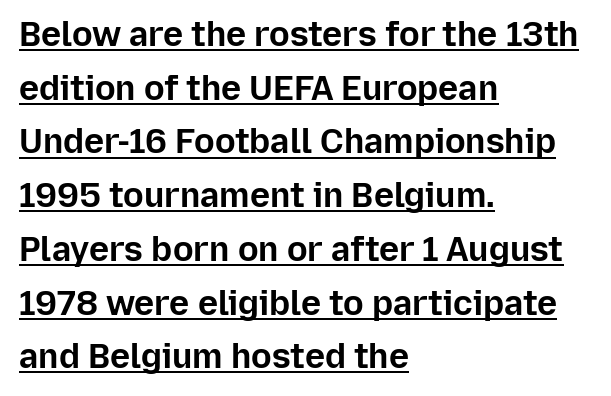
{"serif": "no", "italic": "no", "bold": "yes", "weight": "bold", "width": "normal", "stroke_contrast": "low", "x_height": "medium", "monospaced": "no", "underline": "yes", "align": "left", "line_spacing": "normal", "line_spacing_ratio": 1.58, "letter_spacing": "normal", "letter_spacing_em": 0.0, "glyph_px": 34}
